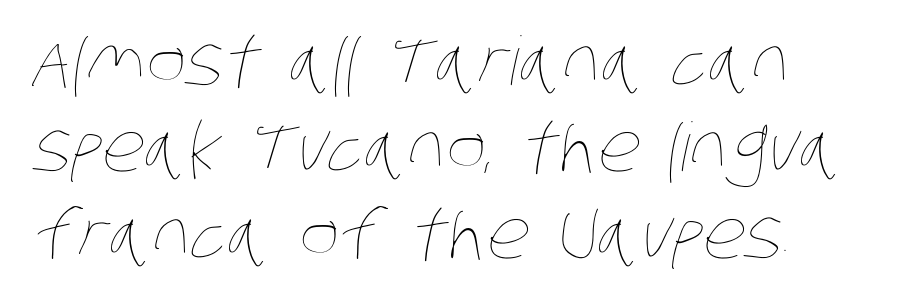
Q: Is the text bold? A: No.
Q: Is the text underlined? A: No.
Q: How is the paragraph aligned? A: Left-aligned.
Q: Is the spacing between letters normal or unusually wide? A: Normal.
Q: Is the spacing between lines tight, normal or loose? A: Normal.
Q: Width (condensed, normal, or wide)? A: Condensed.
Q: Stroke contrast? A: Low.
Q: x-height? A: Large.
Q: Monospaced? A: No.
